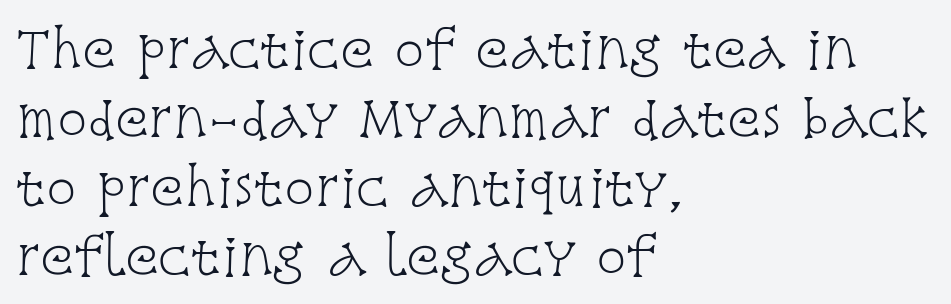
The image shows 50 px light, condensed serif type, upright; set left-aligned, normal line spacing (1.38x), normal letter spacing, not underlined; low stroke contrast and a large x-height.
